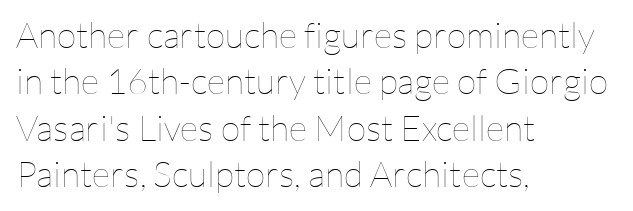
Baseline-to-baseline distance is the conventional proportion of letter height. Is the stroke heavy? The answer is a plain regular-or-lighter. Only glyphs here, with clear space below each row. Observe the ordinary spacing: letters are neighbours, not strangers. These lines are rendered in a variable-pitch font. Horizontally, the lines are justified to the leading edge only.
